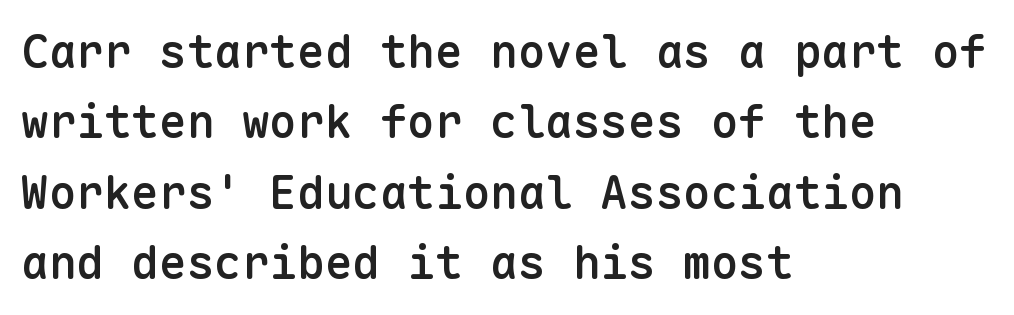
{"serif": "no", "italic": "no", "bold": "semi", "weight": "semibold", "width": "normal", "stroke_contrast": "low", "x_height": "medium", "monospaced": "yes", "underline": "no", "align": "left", "line_spacing": "normal", "line_spacing_ratio": 1.53, "letter_spacing": "normal", "letter_spacing_em": 0.0, "glyph_px": 46}
